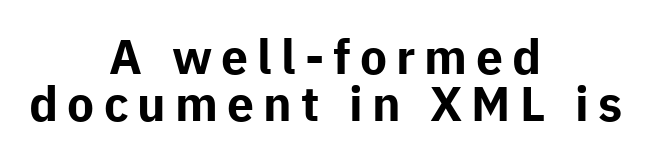
{"serif": "no", "italic": "no", "bold": "yes", "weight": "bold", "width": "normal", "stroke_contrast": "low", "x_height": "medium", "monospaced": "no", "underline": "no", "align": "center", "line_spacing": "tight", "line_spacing_ratio": 0.97, "glyph_px": 48}
